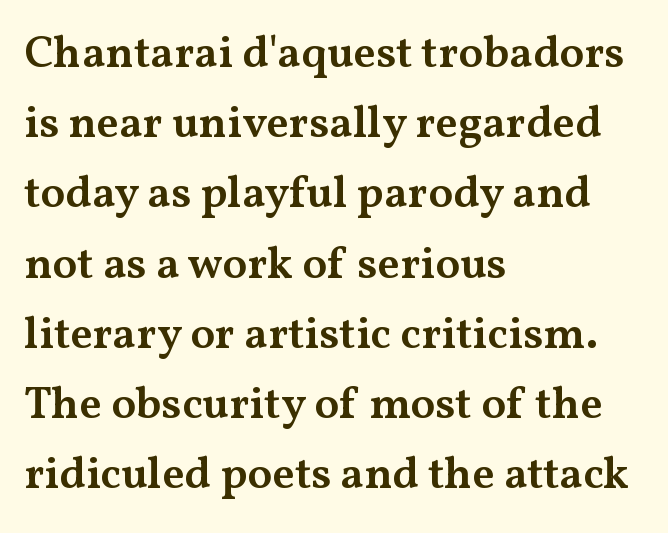
The image shows 45 px semibold, wide serif type, upright; set left-aligned, normal line spacing (1.56x), normal letter spacing, not underlined; medium stroke contrast and a medium x-height.
